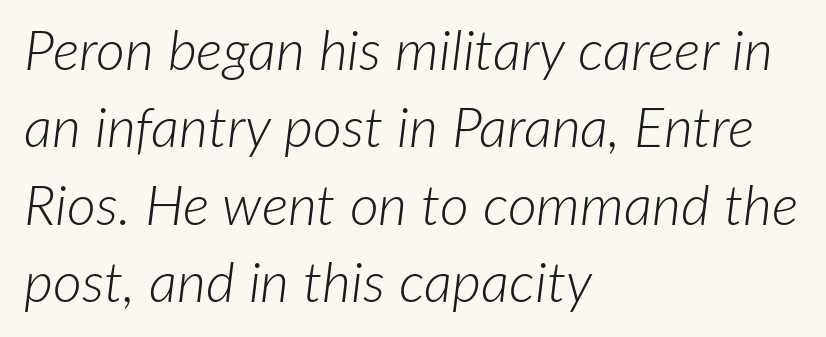
Stroke mass is kept to a normal reading level or below. An italicized treatment has been applied to the whole sample. Interline gaps are of average width in this sample. Descenders hang freely into open space.
